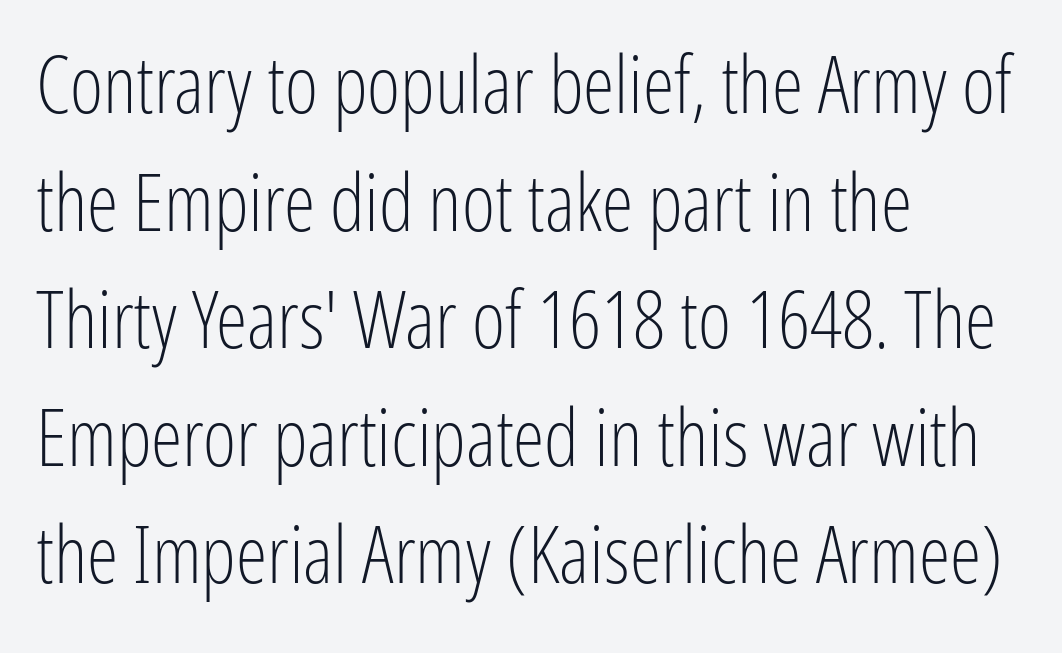
{"serif": "no", "italic": "no", "bold": "no", "weight": "light", "width": "condensed", "stroke_contrast": "low", "x_height": "medium", "monospaced": "no", "underline": "no", "align": "left", "line_spacing": "normal", "line_spacing_ratio": 1.47, "letter_spacing": "normal", "letter_spacing_em": 0.0, "glyph_px": 80}
